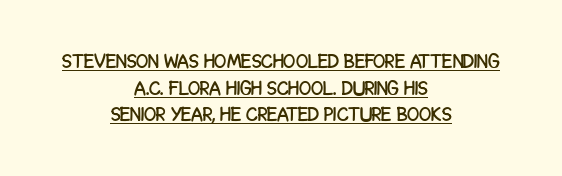
Q: Is the text italic (slanted)? A: No, it is upright.
Q: Is the text underlined? A: Yes.
Q: How is the paragraph aligned? A: Centered.
Q: Is the spacing between letters normal or unusually wide? A: Normal.
Q: Is the spacing between lines tight, normal or loose? A: Normal.
